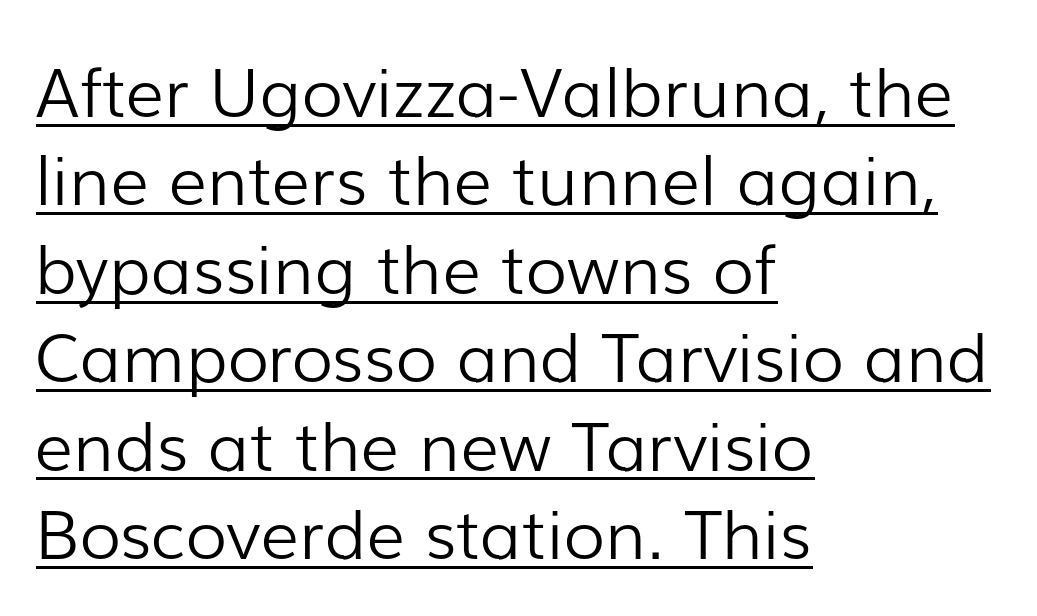
{"serif": "no", "italic": "no", "bold": "no", "weight": "light", "width": "normal", "stroke_contrast": "low", "x_height": "medium", "monospaced": "no", "underline": "yes", "align": "left", "line_spacing": "normal", "line_spacing_ratio": 1.3, "letter_spacing": "normal", "letter_spacing_em": 0.0, "glyph_px": 68}
